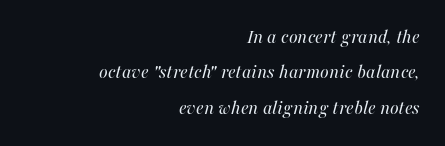
Vertical stems look standard width or narrower in stroke. Posture: slanted. The passage shown is not underscored anywhere. Tracking value appears to be zero — textbook default spacing. Short and long lines alike share a common ending point at right.
